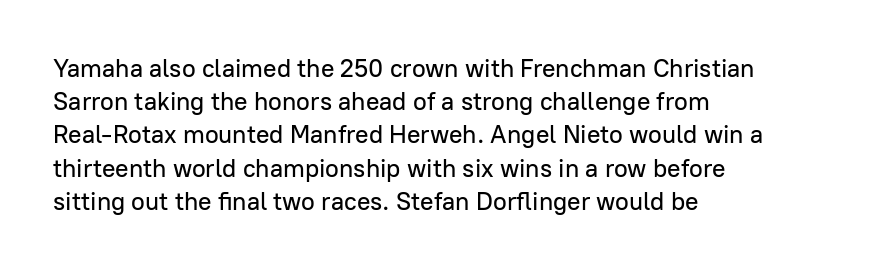
Q: Is the text italic (slanted)? A: No, it is upright.
Q: Is the text underlined? A: No.
Q: How is the paragraph aligned? A: Left-aligned.
Q: Is the spacing between letters normal or unusually wide? A: Normal.
Q: Is the spacing between lines tight, normal or loose? A: Normal.
